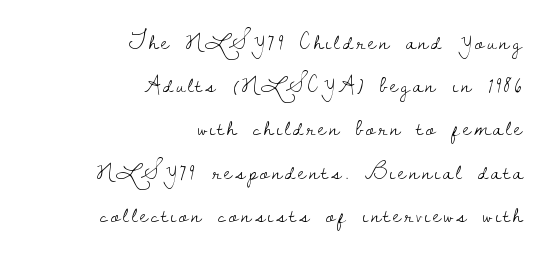
Q: Is the text bold? A: No.
Q: Is the text italic (slanted)? A: Yes.
Q: Is the text underlined? A: No.
Q: How is the paragraph aligned? A: Right-aligned.
